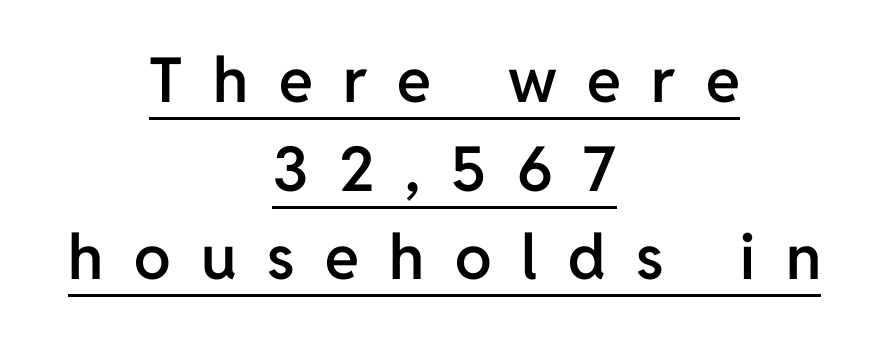
The image shows 62 px semibold sans-serif type, upright; set centered, normal line spacing (1.43x), unusually wide letter spacing (+0.49 em), underlined; low stroke contrast and a medium x-height.
